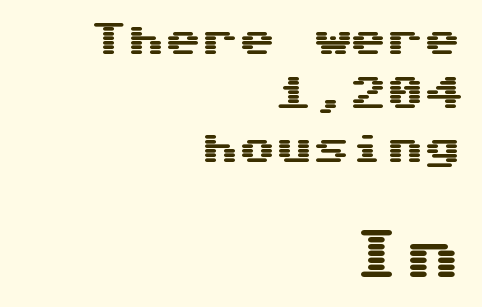
Vertical spacing — default. Character size in the trailing block exceeds that of the leading block. Does extra space separate the letters? No, they use regular spacing. Underlining? Definitely not there.
